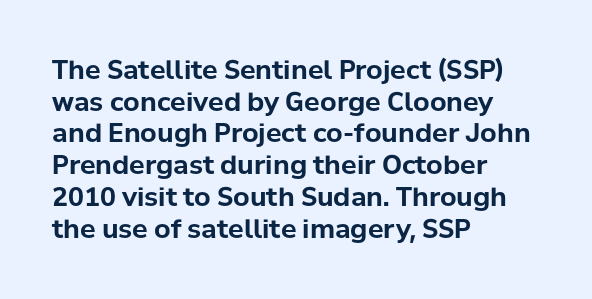
{"italic": "no", "bold": "yes", "underline": "no", "align": "left", "line_spacing_ratio": 1.22, "letter_spacing": "normal", "letter_spacing_em": 0.0, "glyph_px": 26}
